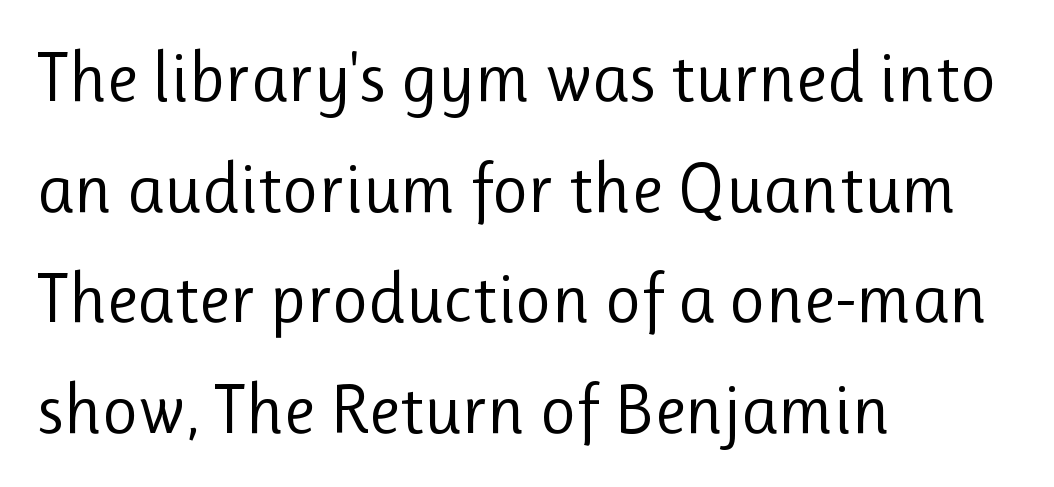
{"serif": "no", "italic": "no", "bold": "no", "weight": "regular", "width": "normal", "stroke_contrast": "low", "x_height": "medium", "monospaced": "no", "underline": "no", "align": "left", "line_spacing": "normal", "line_spacing_ratio": 1.58, "letter_spacing": "normal", "letter_spacing_em": 0.0, "glyph_px": 70}
